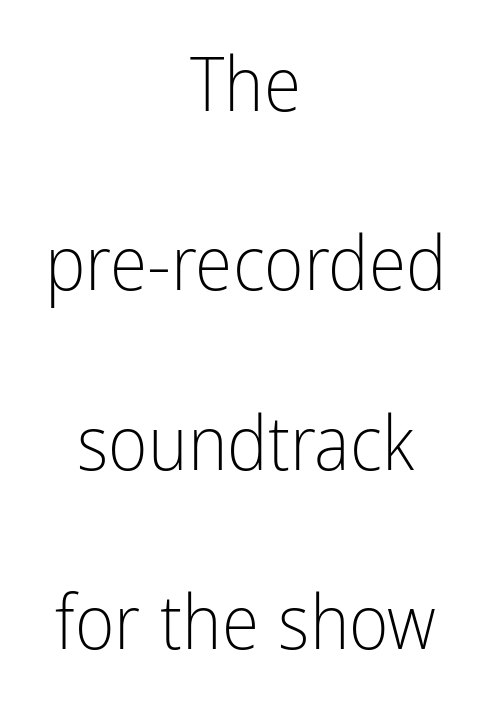
{"serif": "no", "italic": "no", "bold": "no", "weight": "light", "width": "condensed", "stroke_contrast": "low", "x_height": "medium", "monospaced": "no", "underline": "no", "align": "center", "line_spacing": "loose", "line_spacing_ratio": 2.36, "letter_spacing": "normal", "letter_spacing_em": 0.0, "glyph_px": 76}
